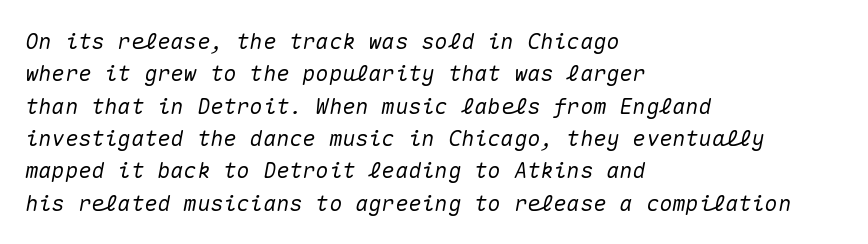
Q: Is the text italic (slanted)? A: Yes, it leans right by about 10 degrees.
Q: Is the text underlined? A: No.
Q: How is the paragraph aligned? A: Left-aligned.
Q: Is the spacing between letters normal or unusually wide? A: Normal.
Q: Is the spacing between lines tight, normal or loose? A: Normal.
